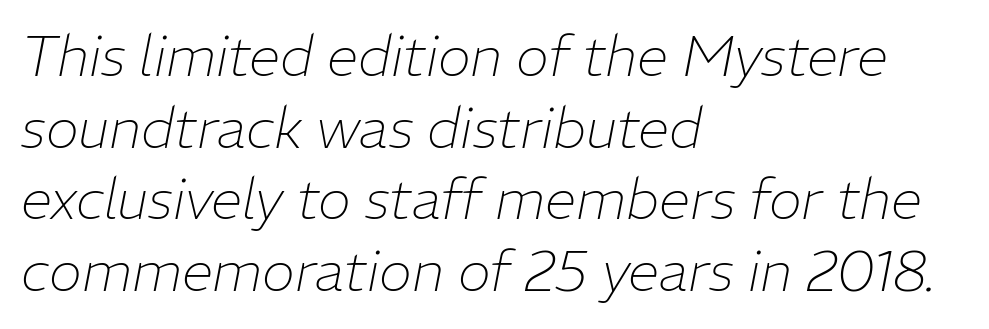
The image shows 56 px thin type, italic (leaning right); set left-aligned, normal line spacing (1.28x), normal letter spacing, not underlined; low stroke contrast and a medium x-height.
